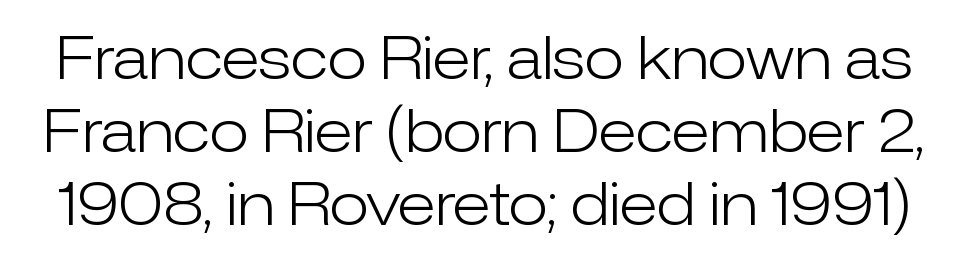
Q: Is the text bold? A: No.
Q: Is the text italic (slanted)? A: No, it is upright.
Q: Is the typeface a serif or a sans-serif typeface? A: Sans-serif.
Q: Is the text underlined? A: No.
Q: Is the spacing between letters normal or unusually wide? A: Normal.
Q: Is the spacing between lines tight, normal or loose? A: Normal.
Q: Width (condensed, normal, or wide)? A: Normal.
Q: Stroke contrast? A: Low.
Q: x-height? A: Medium.
Q: Monospaced? A: No.
